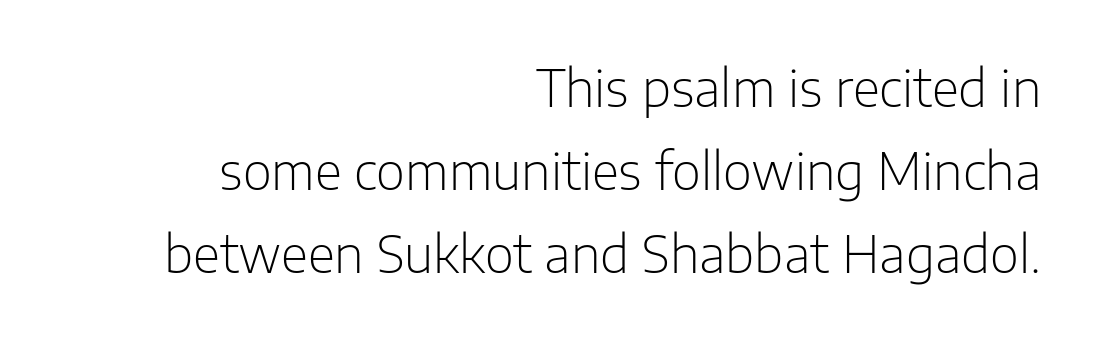
Q: Is the text bold? A: No.
Q: Is the text italic (slanted)? A: No, it is upright.
Q: Is the typeface a serif or a sans-serif typeface? A: Sans-serif.
Q: Is the text underlined? A: No.
Q: How is the paragraph aligned? A: Right-aligned.
Q: Is the spacing between letters normal or unusually wide? A: Normal.
Q: Is the spacing between lines tight, normal or loose? A: Normal.
Q: Width (condensed, normal, or wide)? A: Normal.
Q: Stroke contrast? A: Low.
Q: x-height? A: Medium.
Q: Monospaced? A: No.
